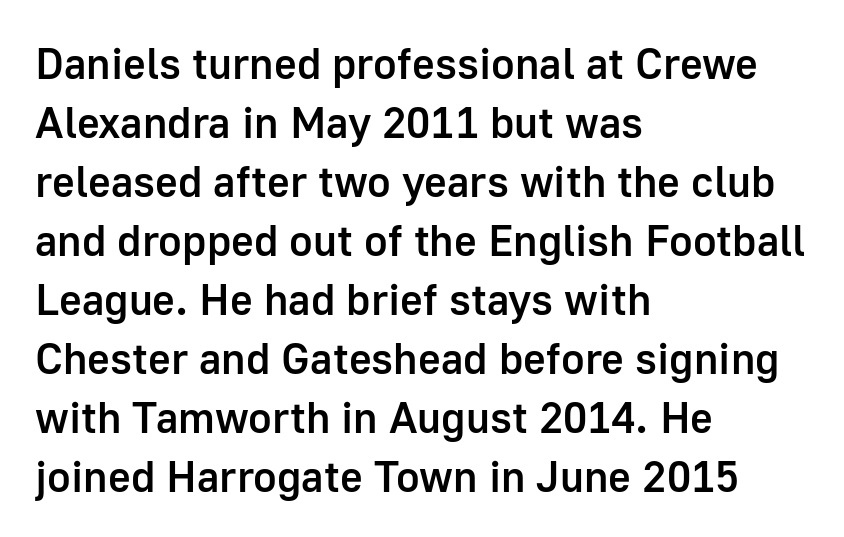
The image shows 44 px semibold sans-serif type, upright; set left-aligned, normal line spacing (1.34x), normal letter spacing, not underlined; low stroke contrast and a medium x-height.
